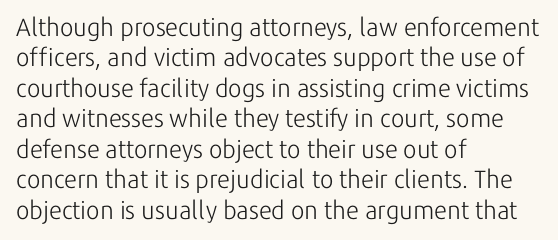
Nope, not italic — everything's standing straight. Only glyphs here, with clear space below each row. Leftover space on each line is placed entirely after the last word. The gaps between neighbouring characters are ordinary and unremarkable. A light-to-regular cut is what we see here.
